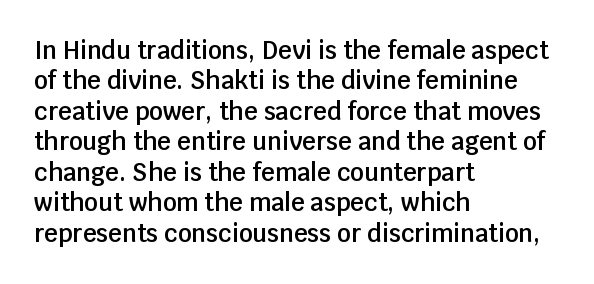
The image shows 24 px text type, upright; set left-aligned, normal line spacing (1.27x), normal letter spacing, not underlined.
